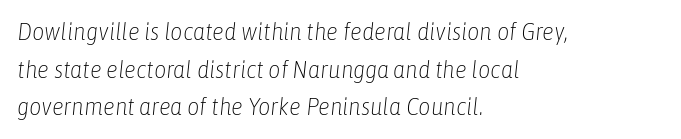
{"italic": "yes", "lean": "right", "slant_degrees": 6, "bold": "no", "underline": "no", "align": "left", "line_spacing": "normal", "line_spacing_ratio": 1.57, "letter_spacing": "normal", "letter_spacing_em": 0.0, "glyph_px": 24}
